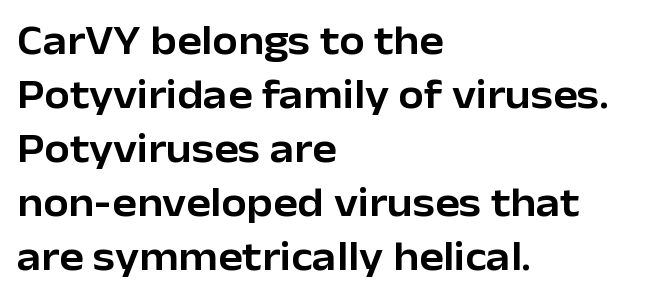
The characters display no serif detailing; their extremities are plain. These lines are rendered in a variable-pitch font. Interline gaps are of average width in this sample. Italic? Not at all — the glyphs are vertical.
